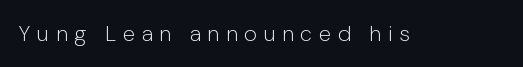
{"italic": "no", "bold": "no", "underline": "no", "letter_spacing": "wide", "letter_spacing_em": 0.3, "glyph_px": 22}
